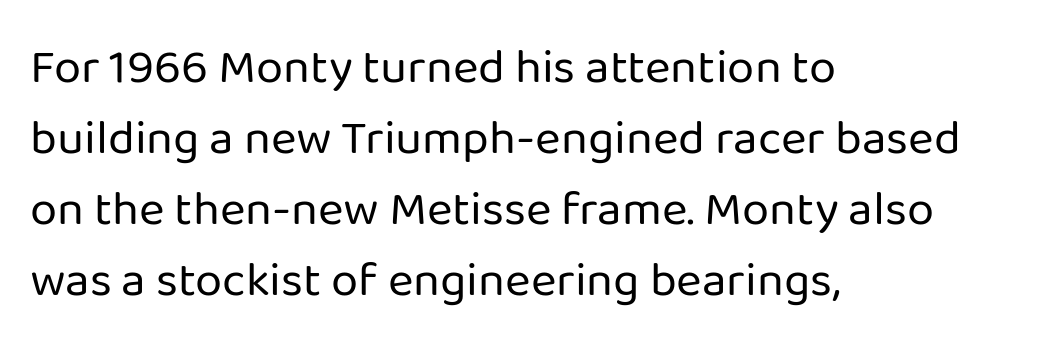
{"serif": "no", "italic": "no", "bold": "no", "weight": "regular", "width": "normal", "stroke_contrast": "low", "x_height": "medium", "monospaced": "no", "underline": "no", "align": "left", "line_spacing": "normal", "line_spacing_ratio": 1.45, "letter_spacing": "normal", "letter_spacing_em": 0.0, "glyph_px": 49}
